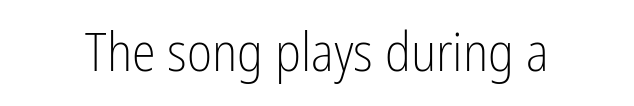
The image shows 54 px light, condensed sans-serif type, upright; set normal letter spacing, not underlined; low stroke contrast and a medium x-height.
